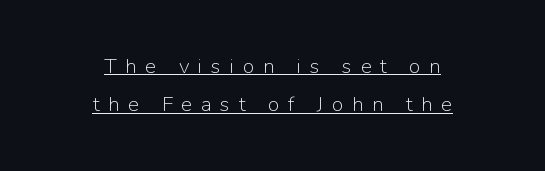
{"italic": "no", "bold": "no", "underline": "yes", "align": "center", "line_spacing_ratio": 1.83, "letter_spacing": "wide", "letter_spacing_em": 0.41, "glyph_px": 21}
